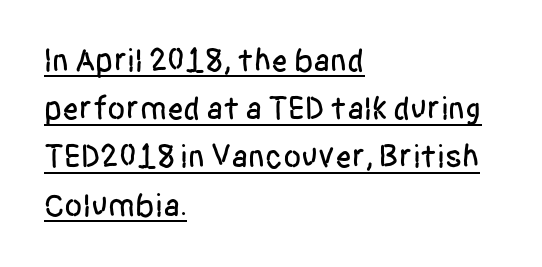
Q: Is the text italic (slanted)? A: No, it is upright.
Q: Is the typeface a serif or a sans-serif typeface? A: Sans-serif.
Q: Is the text underlined? A: Yes.
Q: How is the paragraph aligned? A: Left-aligned.
Q: Is the spacing between letters normal or unusually wide? A: Normal.
Q: Is the spacing between lines tight, normal or loose? A: Normal.
Q: Width (condensed, normal, or wide)? A: Condensed.
Q: Stroke contrast? A: Low.
Q: x-height? A: Large.
Q: Monospaced? A: No.
